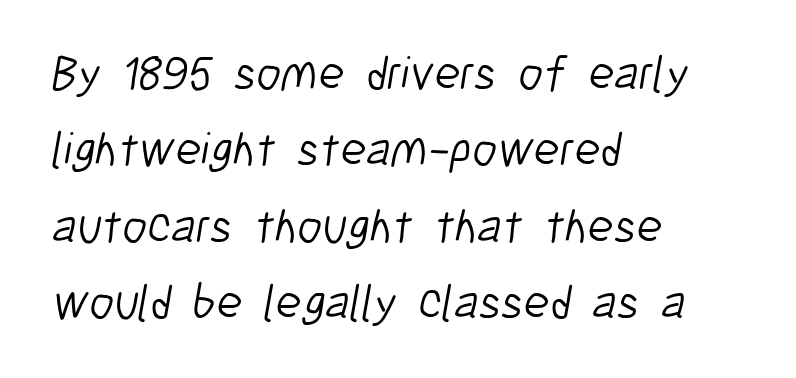
The image shows 48 px light, condensed sans-serif type; set left-aligned, normal line spacing (1.59x), normal letter spacing, not underlined; low stroke contrast and a medium x-height.
